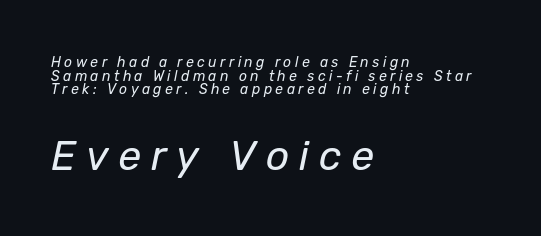
Check under the words: just untouched page. Would a proofreader flag this as italicized? Yes. The rendering uses natural spacing where letterforms have individual widths. Tightly led — the rows are bunched. The gaps between neighbouring characters are conspicuously large. Type size steps up from the first block to the second.
